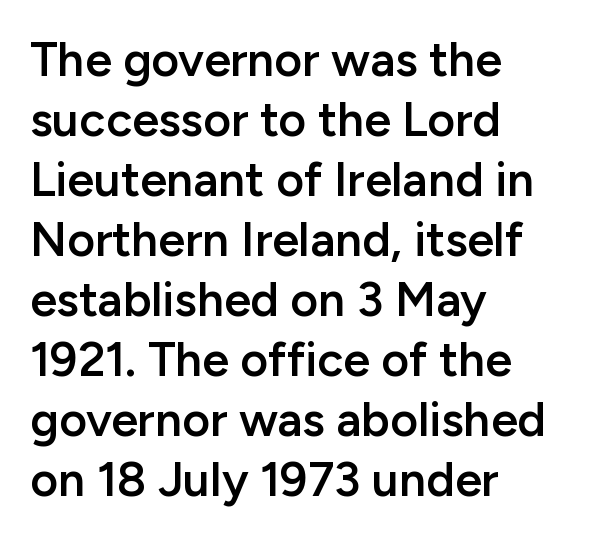
{"serif": "no", "italic": "no", "bold": "semi", "weight": "semibold", "width": "normal", "stroke_contrast": "low", "x_height": "medium", "monospaced": "no", "underline": "no", "align": "left", "line_spacing": "normal", "line_spacing_ratio": 1.25, "letter_spacing": "normal", "letter_spacing_em": 0.0, "glyph_px": 48}
